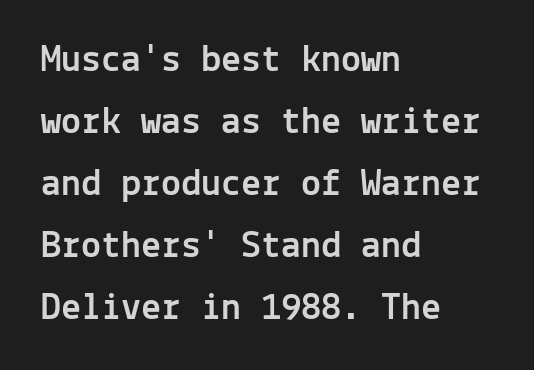
{"serif": "no", "italic": "no", "width": "normal", "x_height": "medium", "monospaced": "yes", "underline": "no", "align": "left", "line_spacing": "normal", "line_spacing_ratio": 1.55, "letter_spacing": "normal", "letter_spacing_em": 0.0, "glyph_px": 40}
